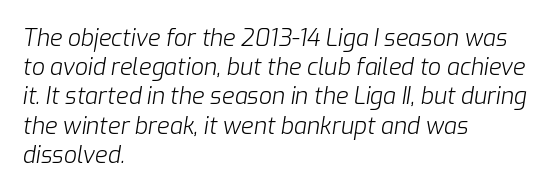
The image shows 23 px text type, italic (leaning right); set left-aligned, normal line spacing (1.27x), normal letter spacing, not underlined.
